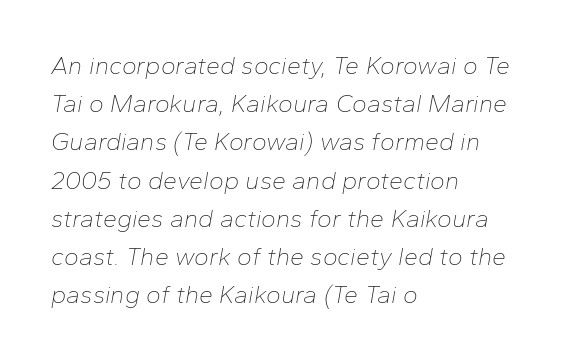
Q: Is the text bold? A: No.
Q: Is the text italic (slanted)? A: Yes, it leans right by about 10 degrees.
Q: Is the text underlined? A: No.
Q: How is the paragraph aligned? A: Left-aligned.
Q: Is the spacing between letters normal or unusually wide? A: Normal.
Q: Is the spacing between lines tight, normal or loose? A: Normal.
